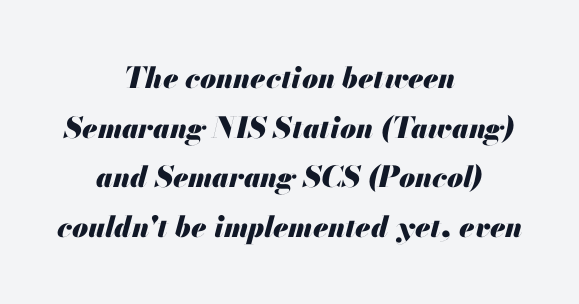
You could call the tracking neutral — neither tight nor loose. A clean baseline with only descenders dipping below it. Casual observation: everything's sitting right in the middle. Each letter keeps its own natural width here, so spacing adapts to shape.
